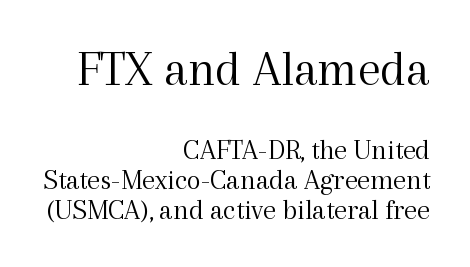
The image shows 51 px light serif type, upright; set right-aligned, tight line spacing (1.03x), normal letter spacing, not underlined; the first (top) block is 1.76x larger; a medium x-height.
